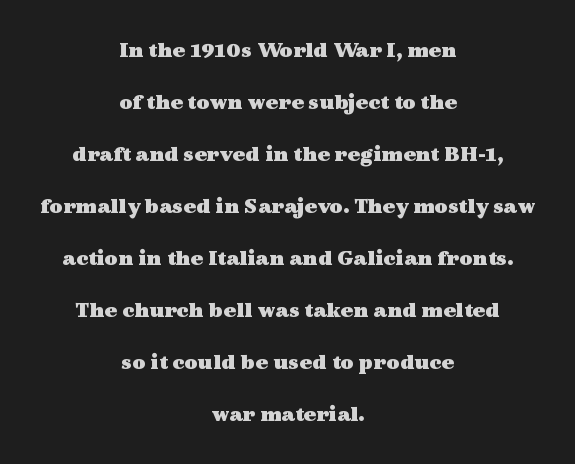
Q: Is the text bold? A: Yes.
Q: Is the text italic (slanted)? A: No, it is upright.
Q: Is the text underlined? A: No.
Q: How is the paragraph aligned? A: Centered.
Q: Is the spacing between letters normal or unusually wide? A: Normal.
Q: Is the spacing between lines tight, normal or loose? A: Loose.
